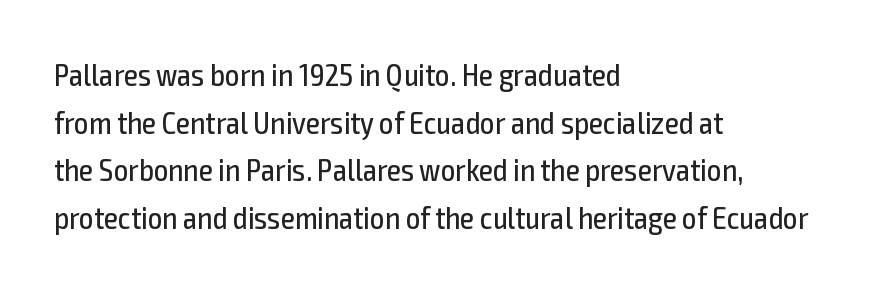
{"serif": "no", "italic": "no", "bold": "no", "weight": "regular", "width": "condensed", "x_height": "medium", "monospaced": "no", "underline": "no", "align": "left", "line_spacing": "normal", "line_spacing_ratio": 1.49, "letter_spacing": "normal", "letter_spacing_em": 0.0, "glyph_px": 32}
